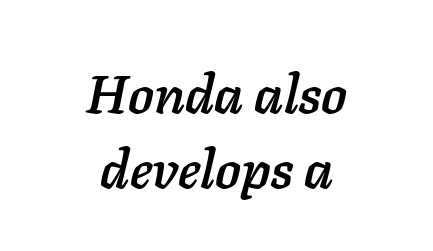
Italic: yes, the glyphs are oblique. The horizontal fit of the characters is conventional and even. Notice how descenders clear the ascenders below comfortably — that's standard leading. Neither beginnings nor endings align; midpoints do. Varying glyph widths throughout — classic text-font behaviour.
